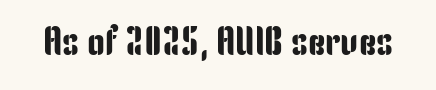
{"serif": "no", "italic": "no", "width": "condensed", "stroke_contrast": "low", "x_height": "medium", "monospaced": "no", "underline": "no", "letter_spacing": "normal", "letter_spacing_em": 0.0, "glyph_px": 40}
